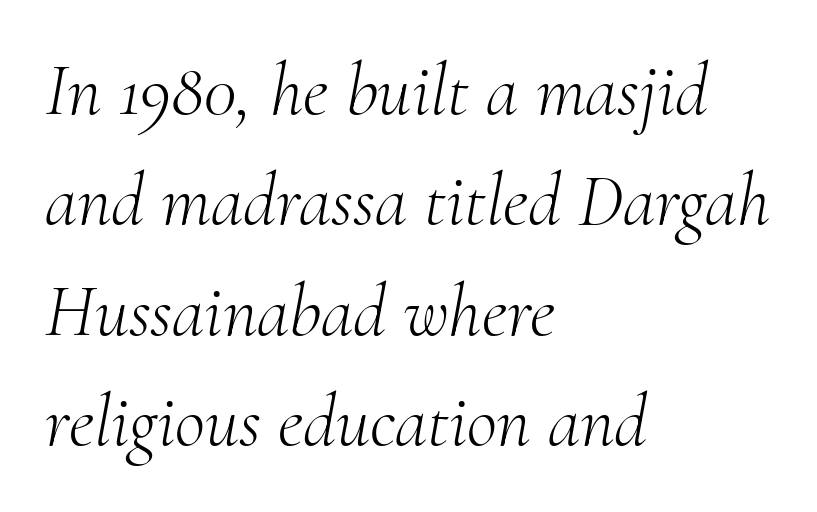
{"serif": "yes", "italic": "yes", "lean": "right", "slant_degrees": 10, "bold": "no", "weight": "light", "width": "normal", "stroke_contrast": "medium", "x_height": "small", "monospaced": "no", "underline": "no", "align": "left", "line_spacing": "normal", "line_spacing_ratio": 1.49, "letter_spacing": "normal", "letter_spacing_em": 0.0, "glyph_px": 74}
